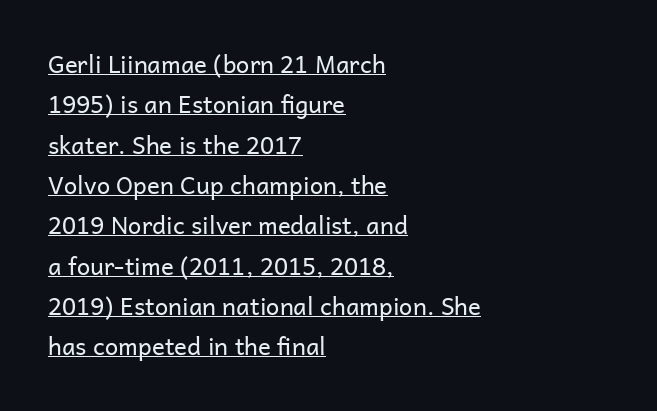
The image shows 24 px text type, upright; set left-aligned, normal line spacing (1.68x), normal letter spacing, underlined.
